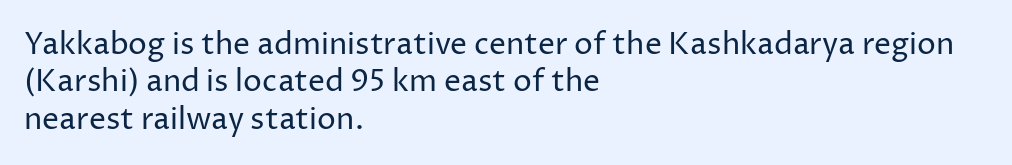
Q: Is the text bold? A: No.
Q: Is the text italic (slanted)? A: No, it is upright.
Q: Is the typeface a serif or a sans-serif typeface? A: Sans-serif.
Q: Is the text underlined? A: No.
Q: How is the paragraph aligned? A: Left-aligned.
Q: Is the spacing between letters normal or unusually wide? A: Normal.
Q: Is the spacing between lines tight, normal or loose? A: Normal.
Q: Width (condensed, normal, or wide)? A: Normal.
Q: Stroke contrast? A: Low.
Q: x-height? A: Medium.
Q: Monospaced? A: No.
